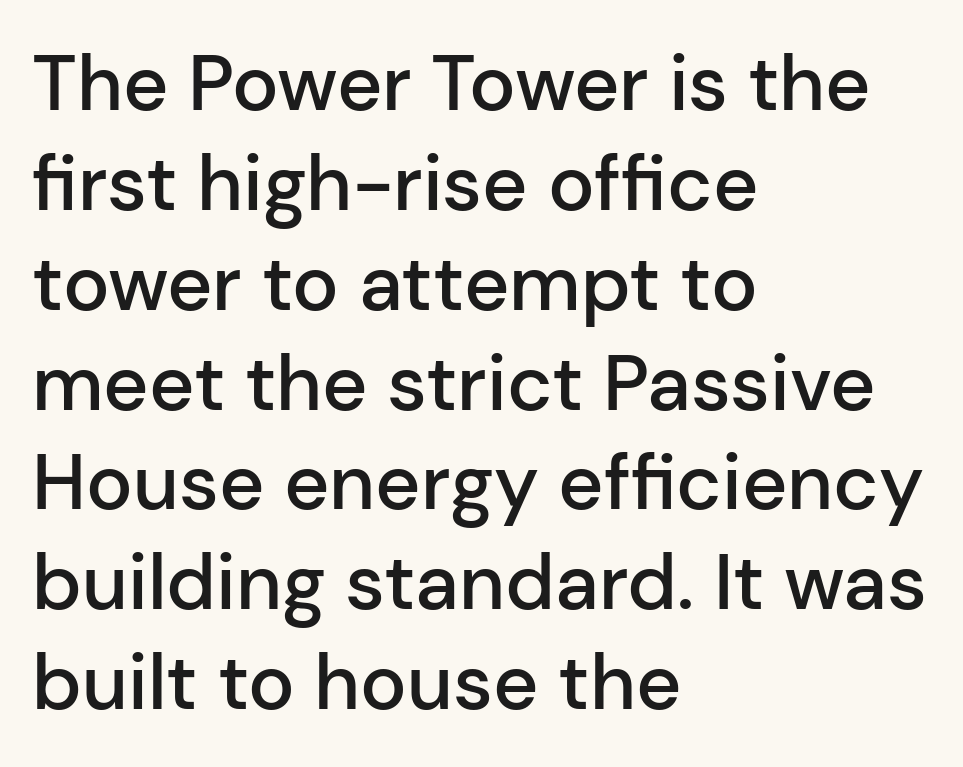
Q: Is the text bold? A: Semi-bold.
Q: Is the text italic (slanted)? A: No, it is upright.
Q: Is the typeface a serif or a sans-serif typeface? A: Sans-serif.
Q: Is the text underlined? A: No.
Q: How is the paragraph aligned? A: Left-aligned.
Q: Is the spacing between letters normal or unusually wide? A: Normal.
Q: Is the spacing between lines tight, normal or loose? A: Normal.
Q: Width (condensed, normal, or wide)? A: Normal.
Q: Stroke contrast? A: Low.
Q: x-height? A: Medium.
Q: Monospaced? A: No.
